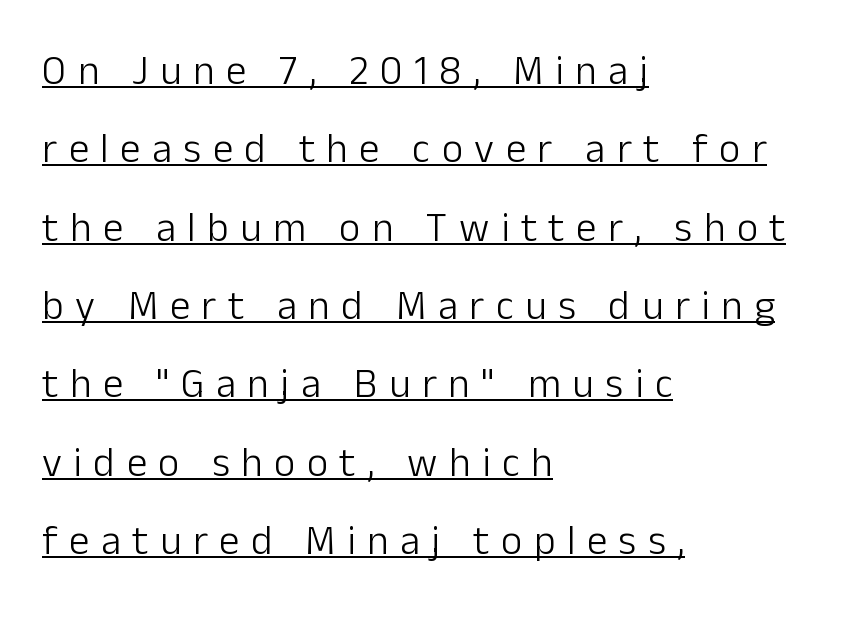
The image shows 41 px light sans-serif type, upright; set left-aligned, loose line spacing (1.91x), unusually wide letter spacing (+0.28 em), underlined; low stroke contrast and a medium x-height.
